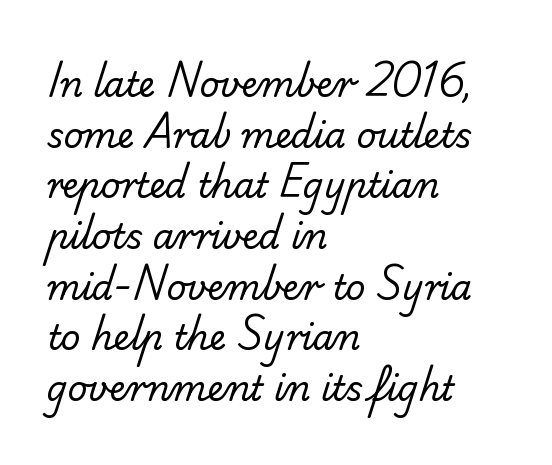
Q: Is the text bold? A: No.
Q: Is the typeface a serif or a sans-serif typeface? A: Sans-serif.
Q: Is the text underlined? A: No.
Q: How is the paragraph aligned? A: Left-aligned.
Q: Is the spacing between letters normal or unusually wide? A: Normal.
Q: Is the spacing between lines tight, normal or loose? A: Normal.
Q: Width (condensed, normal, or wide)? A: Normal.
Q: Stroke contrast? A: Low.
Q: x-height? A: Small.
Q: Monospaced? A: No.
